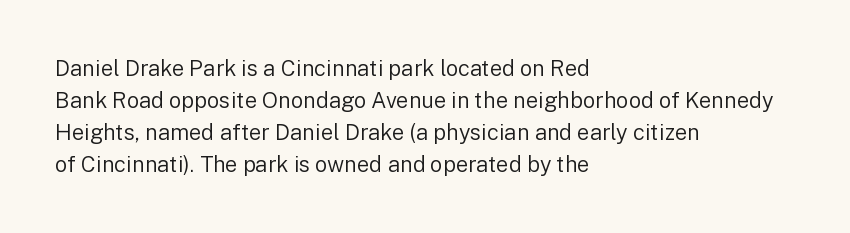
{"italic": "no", "bold": "no", "underline": "no", "align": "left", "line_spacing": "normal", "line_spacing_ratio": 1.46, "letter_spacing": "normal", "letter_spacing_em": 0.0, "glyph_px": 22}
